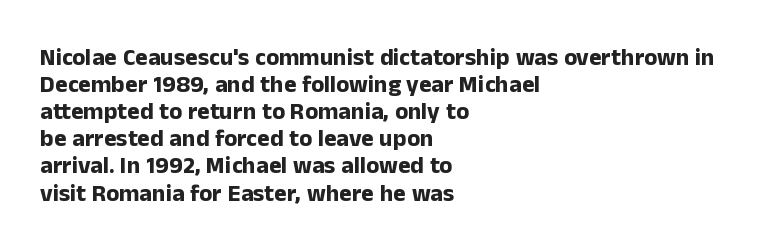
Horizontal alignment here is leftward, the default for most running prose. Pretty heavy lettering here — definitely bold. How would I describe the line gaps? Narrow and economical. In terms of posture, this sample is upright. Check the space under the baseline: it is left empty. The line texture is even and compact thanks to regular tracking.
